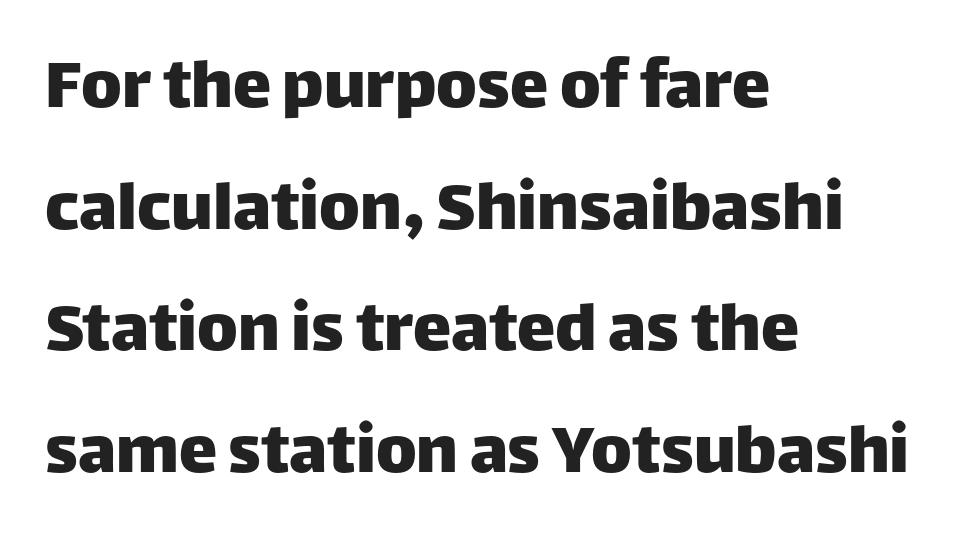
Check under the words: just untouched page. You could not count columns in this text — the font is proportionally spaced. Type style note: lacks serifs. The typography opts for an upright posture over an oblique one.
